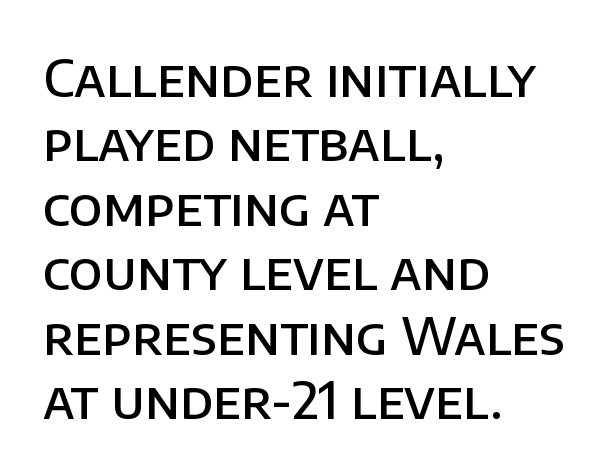
Looks like regular typesetting: each glyph gets only the width it needs. Notice how the passage keeps a crisp vertical edge on the left only. Unmarked baselines from the first word to the last. To sum up the face: it is a sans, with no serifs.
